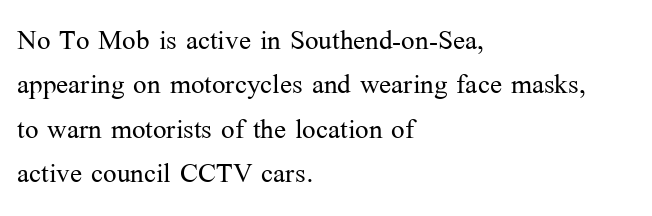
The typesetter chose a ragged-right arrangement here. Short note: letters normally spaced. The letters stand straight up with perfectly vertical stems. Yep, those are serifs on the letters.
